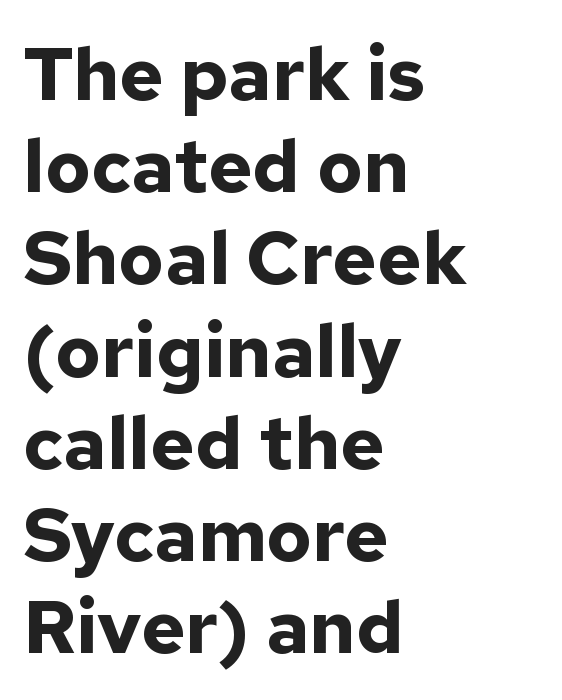
Q: Is the text bold? A: Yes.
Q: Is the text italic (slanted)? A: No, it is upright.
Q: Is the typeface a serif or a sans-serif typeface? A: Sans-serif.
Q: Is the text underlined? A: No.
Q: How is the paragraph aligned? A: Left-aligned.
Q: Is the spacing between letters normal or unusually wide? A: Normal.
Q: Width (condensed, normal, or wide)? A: Normal.
Q: Stroke contrast? A: Low.
Q: x-height? A: Medium.
Q: Monospaced? A: No.
